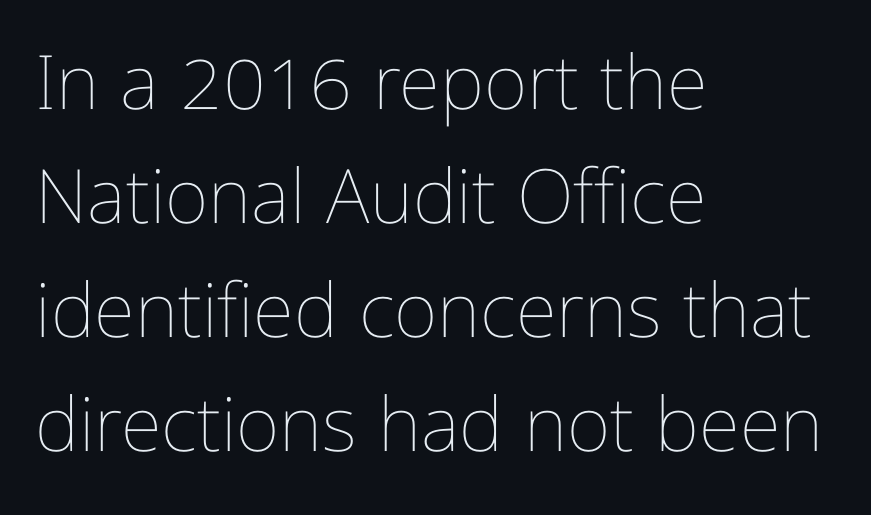
The horizontal fit of the characters is conventional and even. Descenders hang freely into open space. In terms of leading, this rendering sits right in the middle. Spacing verdict: proportional, widths tailored to each character.
